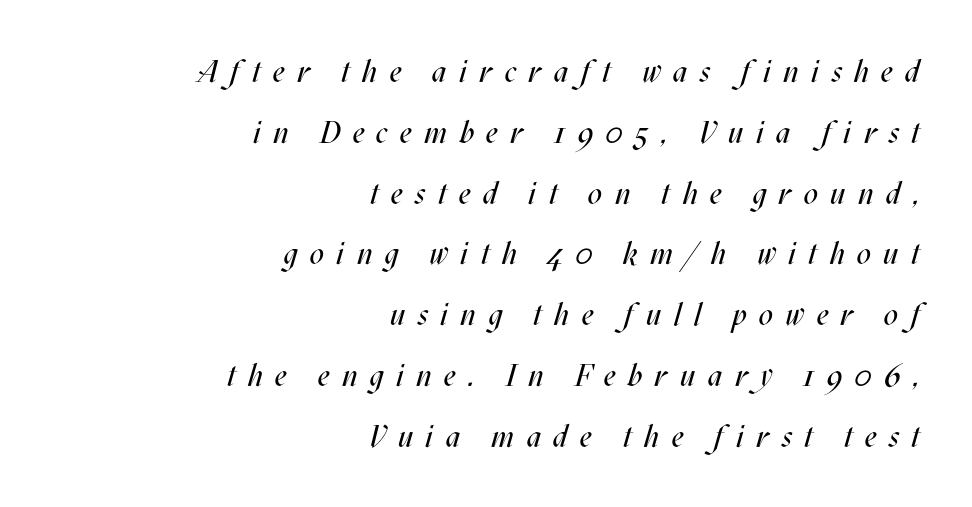
{"italic": "yes", "lean": "right", "slant_degrees": 17, "bold": "no", "weight": "regular", "width": "condensed", "stroke_contrast": "medium", "x_height": "large", "monospaced": "no", "underline": "no", "align": "right", "line_spacing": "loose", "line_spacing_ratio": 1.96, "letter_spacing": "wide", "letter_spacing_em": 0.4, "glyph_px": 31}
